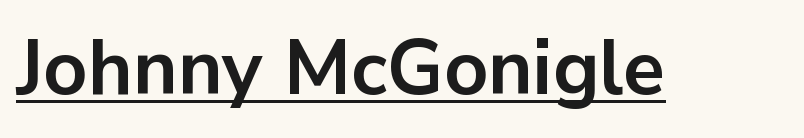
Students, observe the line beneath the letters — that is underlining. Note the varied advance widths — an 'i' is clearly narrower than an 'm'. Upright lettering throughout. Typesetter's note: full bold, strokes at maximum text heaviness.
